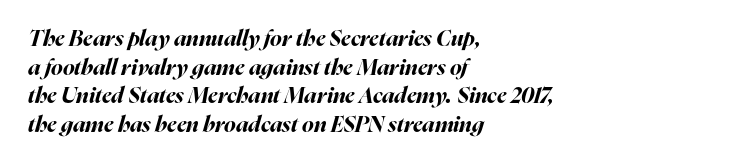
The image shows 22 px bold type, italic (leaning right); set left-aligned, normal line spacing (1.3x), normal letter spacing, not underlined.
